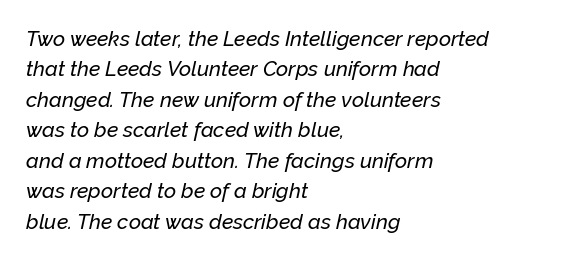
Where is the straight margin? On the left. Only glyphs here, with clear space below each row. The designer left line spacing at the default. The rendering applies a slant to the glyphs. Between one letter and the next there's only the usual sliver of space.
